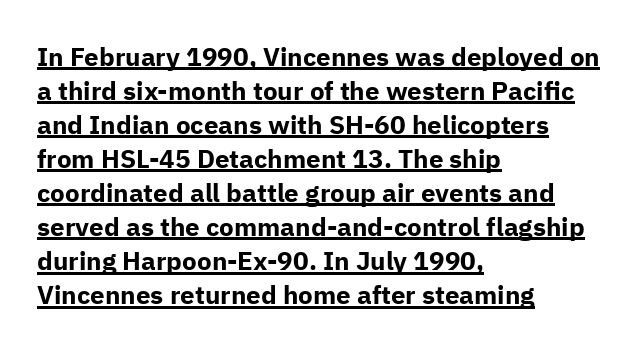
Vertically, the passage feels balanced, rows spaced as you'd expect. Is there any slant? The stems are plumb. A rule runs beneath these lines of type. These lines are set flush left with a ragged right edge. A dark, heavy texture on the line: the type is bold. The passage shown has conventional tracking throughout.
